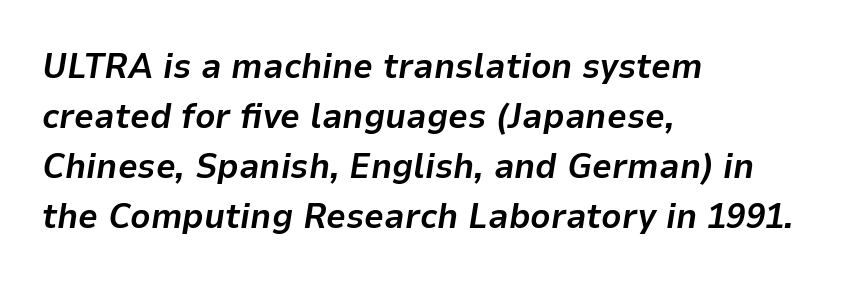
What stands out about the letter spacing? Nothing — it is the standard amount. Vertically, the passage feels balanced, rows spaced as you'd expect. The font's italic variant was chosen for this text. The space beneath each line is pristine and unruled. Is the type bold? Yes — the strokes are clearly thick and heavy. The passage is arranged the way most books set body copy — flush left.
